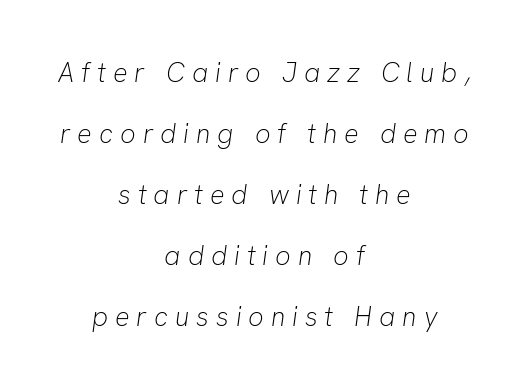
Casual observation: everything's sitting right in the middle. If you drew a line through each stem, it would be angled. The area under the type is left untouched. The designer dialed line spacing up above the default. The tracking reads as deliberately expanded to a designer's eye. A light-to-regular cut is what we see here.
